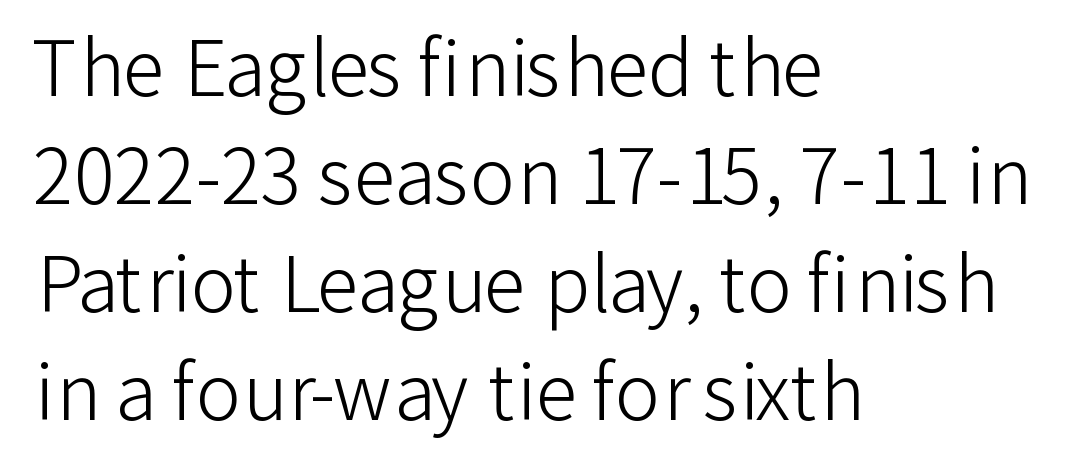
Unbolded letterforms with no extra heft. How would I describe the line gaps? Plain and ordinary. Nope, no serifs anywhere on these letters. These lines were composed using upright roman letters.
